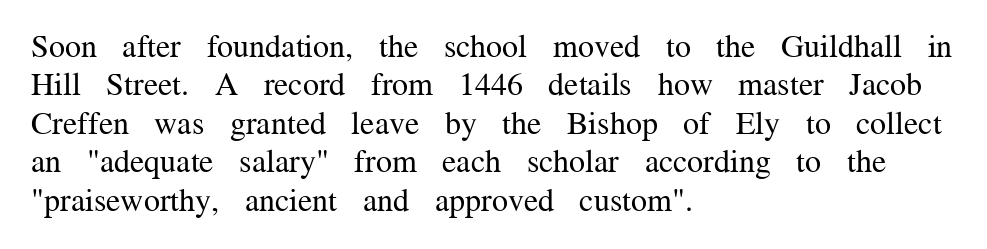
{"serif": "yes", "italic": "no", "bold": "no", "weight": "regular", "width": "normal", "stroke_contrast": "medium", "x_height": "medium", "monospaced": "no", "underline": "no", "align": "left", "line_spacing_ratio": 1.2, "letter_spacing": "normal", "letter_spacing_em": 0.0, "glyph_px": 32}
